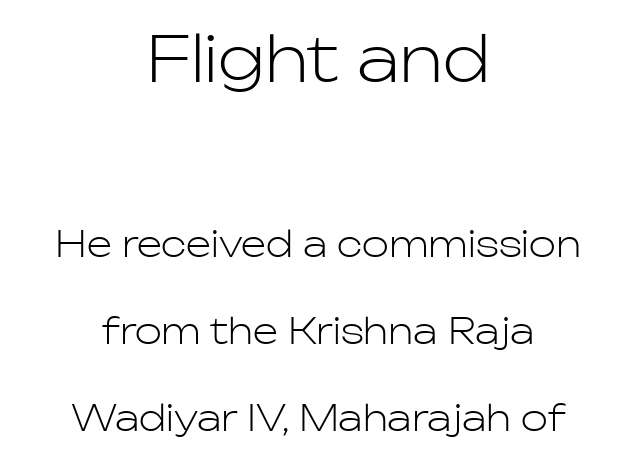
Q: Is the text bold? A: No.
Q: Is the text italic (slanted)? A: No, it is upright.
Q: Is the typeface a serif or a sans-serif typeface? A: Sans-serif.
Q: Is the text underlined? A: No.
Q: How is the paragraph aligned? A: Centered.
Q: Is the spacing between letters normal or unusually wide? A: Normal.
Q: Is the spacing between lines tight, normal or loose? A: Loose.
Q: Which block of text is set in a larger size, the first (top) or the second (bottom)? A: The first (top) one.
Q: Width (condensed, normal, or wide)? A: Normal.
Q: Stroke contrast? A: Low.
Q: x-height? A: Medium.
Q: Monospaced? A: No.
